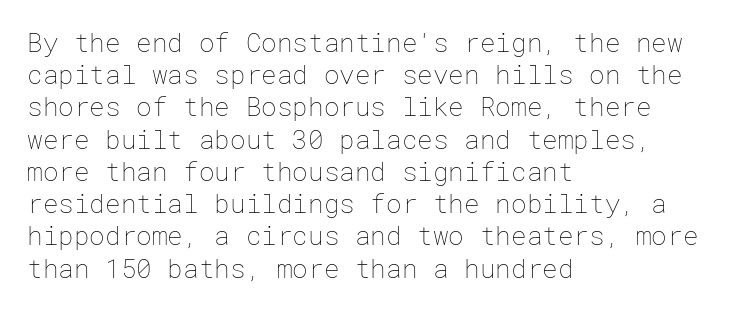
The image shows 26 px text type, upright; set left-aligned, line spacing 1.24x, normal letter spacing, not underlined.
